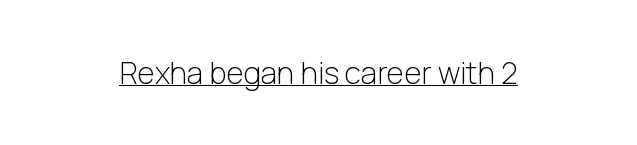
Both edges are ragged and mirror each other, which tells us the setting is centered. Weight: not bold — regular or lighter. These lines keep a tight, regular rhythm from letter to letter. Stroke terminals: plain, sans-serif.
